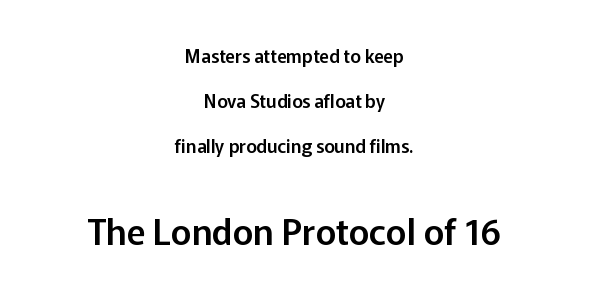
The image shows 35 px sans-serif type, upright; set centered, loose line spacing (2.49x), normal letter spacing, not underlined; the second (bottom) block is 1.94x larger; low stroke contrast and a medium x-height.
